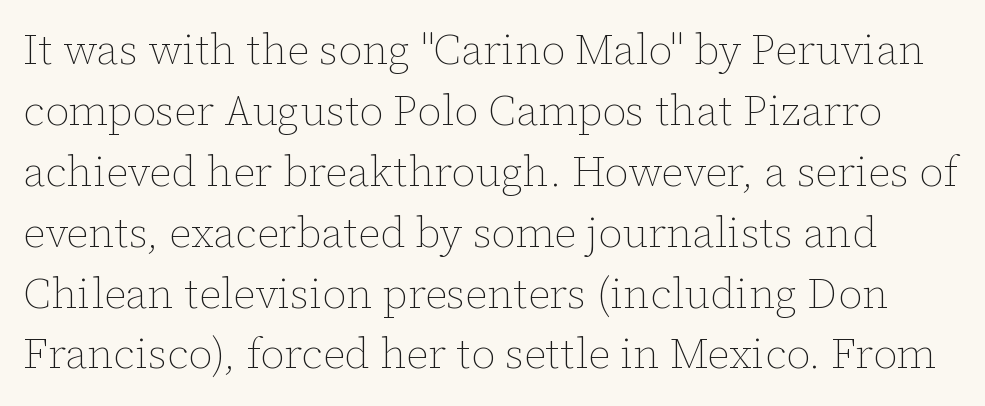
Glance below the letters and you will spot only blank space. The letterforms sit at book weight or below. The rendering uses a moderate line-height, typical for paragraphs. The face used here is proportionally spaced, like ordinary book or web type.
